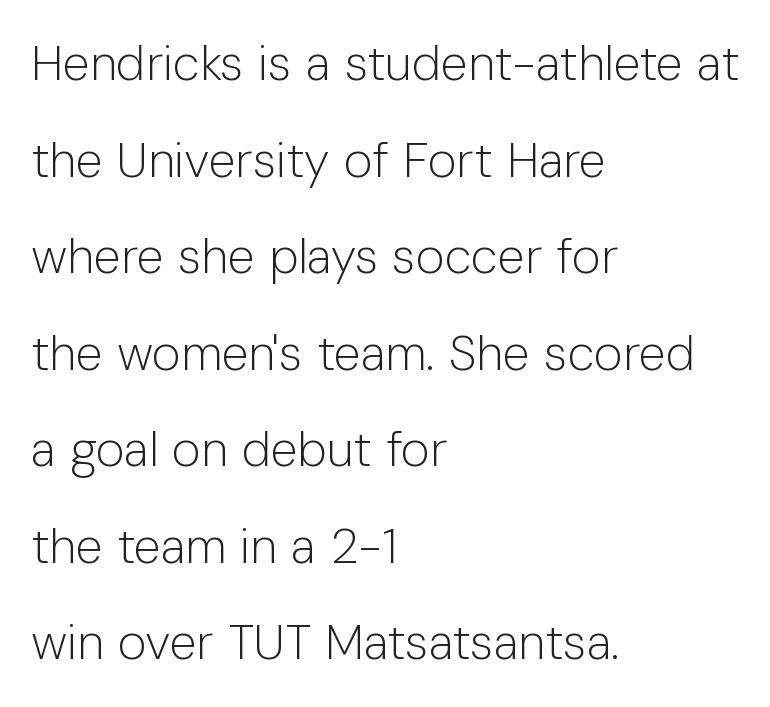
{"serif": "no", "italic": "no", "bold": "no", "weight": "light", "width": "normal", "stroke_contrast": "low", "x_height": "medium", "monospaced": "no", "underline": "no", "align": "left", "line_spacing": "loose", "line_spacing_ratio": 1.97, "letter_spacing": "normal", "letter_spacing_em": 0.0, "glyph_px": 49}
